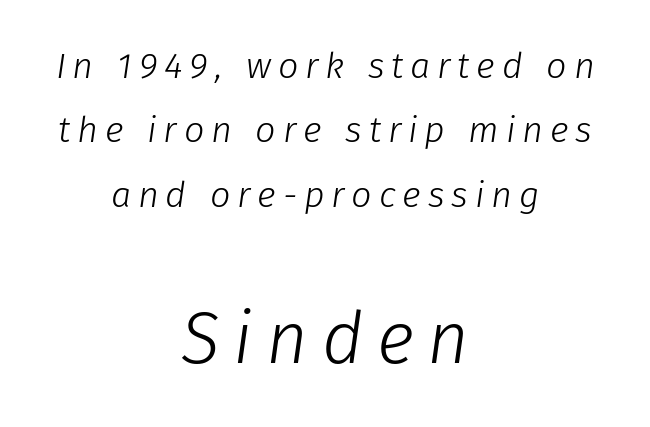
Q: Is the text bold? A: No.
Q: Is the text italic (slanted)? A: Yes, it leans right by about 8 degrees.
Q: Is the text underlined? A: No.
Q: How is the paragraph aligned? A: Centered.
Q: Which block of text is set in a larger size, the first (top) or the second (bottom)? A: The second (bottom) one.
Q: Width (condensed, normal, or wide)? A: Normal.
Q: Stroke contrast? A: Low.
Q: x-height? A: Medium.
Q: Monospaced? A: No.
